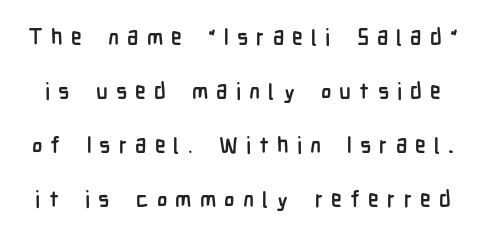
{"italic": "no", "bold": "yes", "underline": "no", "line_spacing": "loose", "line_spacing_ratio": 2.46, "letter_spacing": "wide", "letter_spacing_em": 0.37, "glyph_px": 22}
